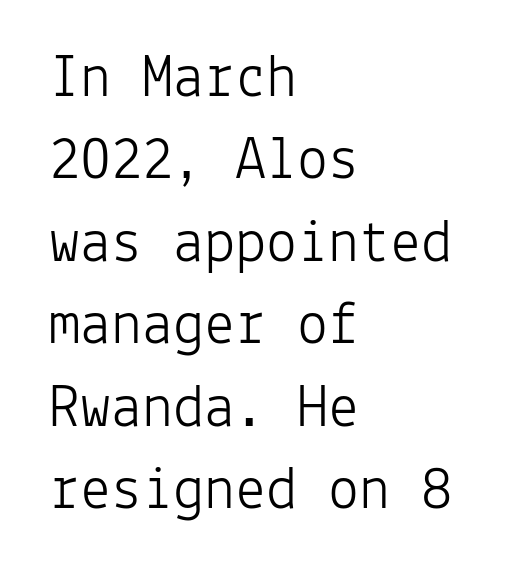
{"serif": "no", "italic": "no", "bold": "no", "weight": "light", "width": "normal", "stroke_contrast": "low", "x_height": "medium", "monospaced": "yes", "underline": "no", "align": "left", "line_spacing": "normal", "line_spacing_ratio": 1.33, "letter_spacing": "normal", "letter_spacing_em": 0.0, "glyph_px": 62}
